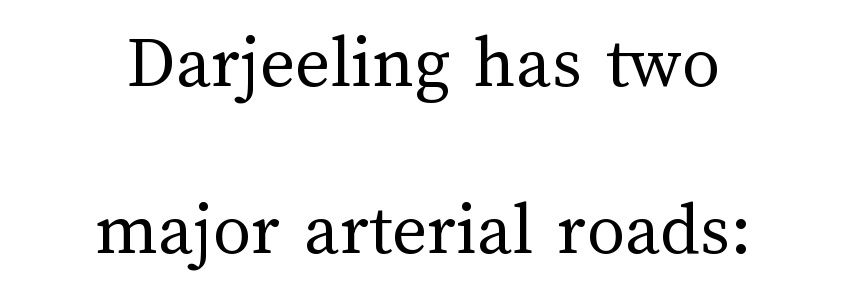
{"italic": "no", "bold": "no", "weight": "regular", "width": "normal", "stroke_contrast": "medium", "x_height": "medium", "monospaced": "no", "underline": "no", "align": "center", "line_spacing": "loose", "line_spacing_ratio": 2.2, "letter_spacing": "normal", "letter_spacing_em": 0.0, "glyph_px": 76}
